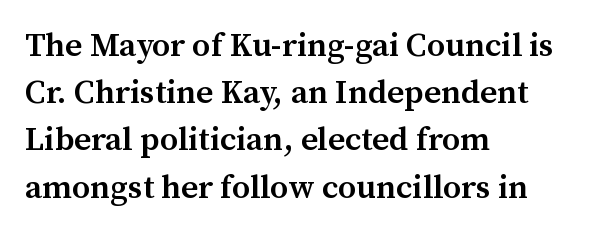
{"serif": "yes", "italic": "no", "bold": "semi", "weight": "semibold", "width": "normal", "stroke_contrast": "medium", "x_height": "medium", "monospaced": "no", "underline": "no", "align": "left", "line_spacing": "normal", "line_spacing_ratio": 1.43, "letter_spacing": "normal", "letter_spacing_em": 0.0, "glyph_px": 33}
